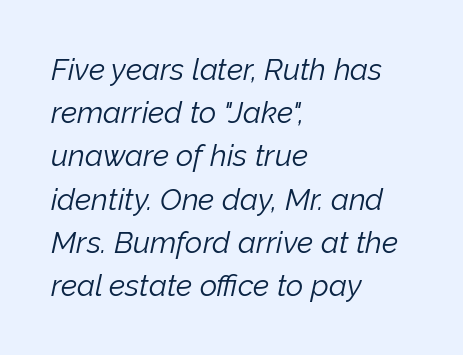
The image shows 30 px light type, italic (leaning right); set left-aligned, normal line spacing (1.44x), normal letter spacing, not underlined; low stroke contrast and a medium x-height.
